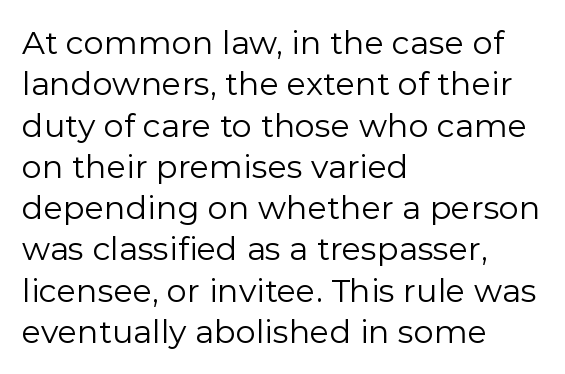
{"serif": "no", "italic": "no", "bold": "no", "weight": "regular", "width": "normal", "stroke_contrast": "low", "x_height": "medium", "monospaced": "no", "underline": "no", "align": "left", "line_spacing": "normal", "line_spacing_ratio": 1.29, "letter_spacing": "normal", "letter_spacing_em": 0.0, "glyph_px": 32}
